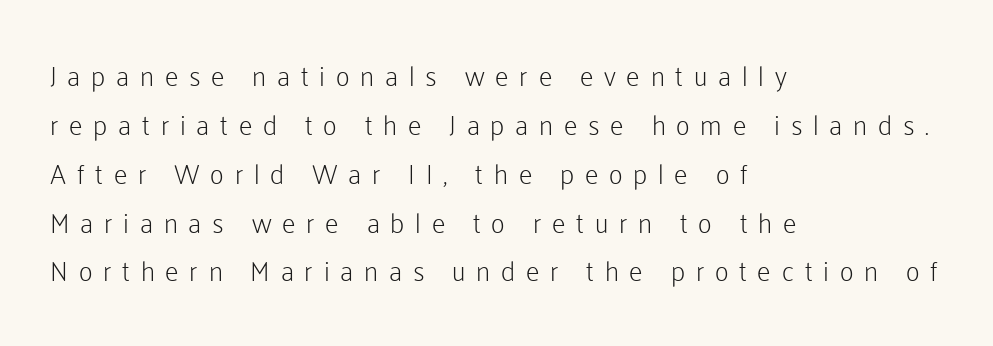
The image shows 27 px text type, upright; set left-aligned, line spacing 1.81x, unusually wide letter spacing (+0.4 em), not underlined.
